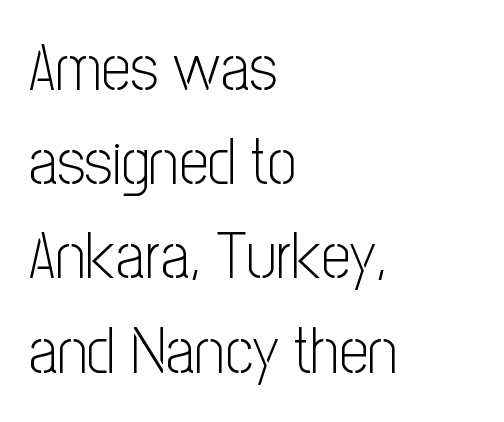
These lines are composed in type without serifs. The letters advance in unequal steps, a hallmark of proportional type. The letterforms sit shoulder to shoulder at normal distance. The lines in this sample share a left origin and differ only in where they stop. Notice how the stems are strictly vertical — no italics here.
